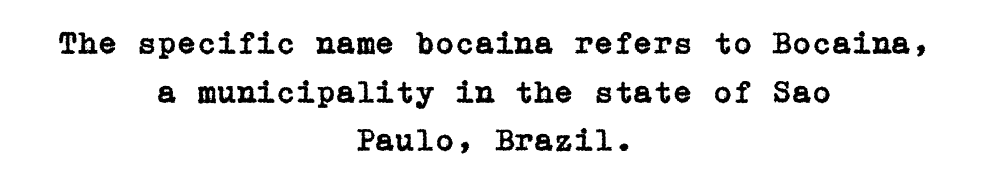
Q: Is the text italic (slanted)? A: No, it is upright.
Q: Is the typeface a serif or a sans-serif typeface? A: Serif.
Q: Is the text underlined? A: No.
Q: How is the paragraph aligned? A: Centered.
Q: Is the spacing between letters normal or unusually wide? A: Normal.
Q: Is the spacing between lines tight, normal or loose? A: Normal.
Q: Width (condensed, normal, or wide)? A: Normal.
Q: Stroke contrast? A: Low.
Q: x-height? A: Medium.
